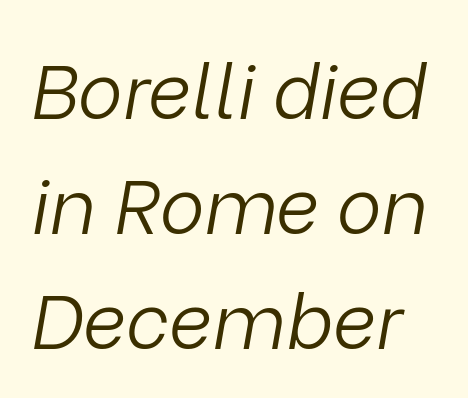
{"italic": "yes", "lean": "right", "slant_degrees": 9, "bold": "no", "weight": "light", "width": "normal", "stroke_contrast": "low", "x_height": "medium", "monospaced": "no", "underline": "no", "line_spacing": "normal", "line_spacing_ratio": 1.51, "letter_spacing": "normal", "letter_spacing_em": 0.0, "glyph_px": 76}
